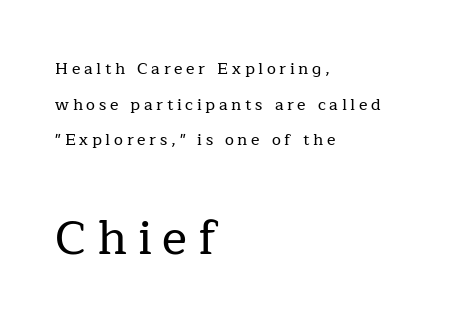
Reading down the column, the eye jumps a long way to each next line. Rendered with straight, roman letterforms. The face used here is proportionally spaced, like ordinary book or web type. This rendering employs a face with finishing strokes, i.e., a serif. The ragged edge is on the right, which tells us the setting is flush left. The emphasis by scale lands on block number two, below.
